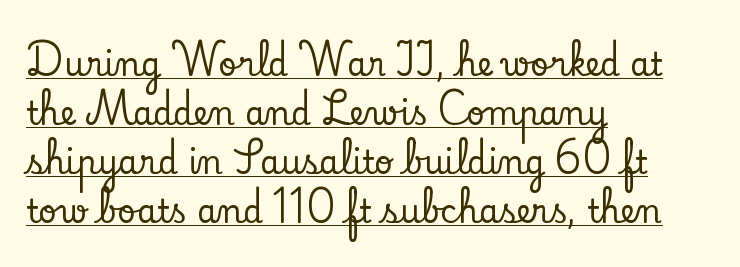
Is this a fixed-width face? No — the glyphs have proportional, varying widths. The typesetter has applied underlining to the passage shown. Reading down the column, the eye jumps a familiar distance to each next line. There is no visible air inserted between adjacent glyphs. If you drew a ruler down the left edge, every line would touch it. Designer's note — italics off, roman on.
